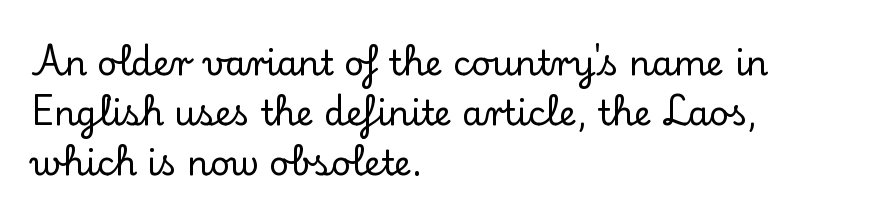
{"serif": "yes", "italic": "no", "width": "normal", "stroke_contrast": "low", "x_height": "small", "monospaced": "no", "underline": "no", "align": "left", "line_spacing": "normal", "line_spacing_ratio": 1.47, "letter_spacing": "normal", "letter_spacing_em": 0.0, "glyph_px": 34}
